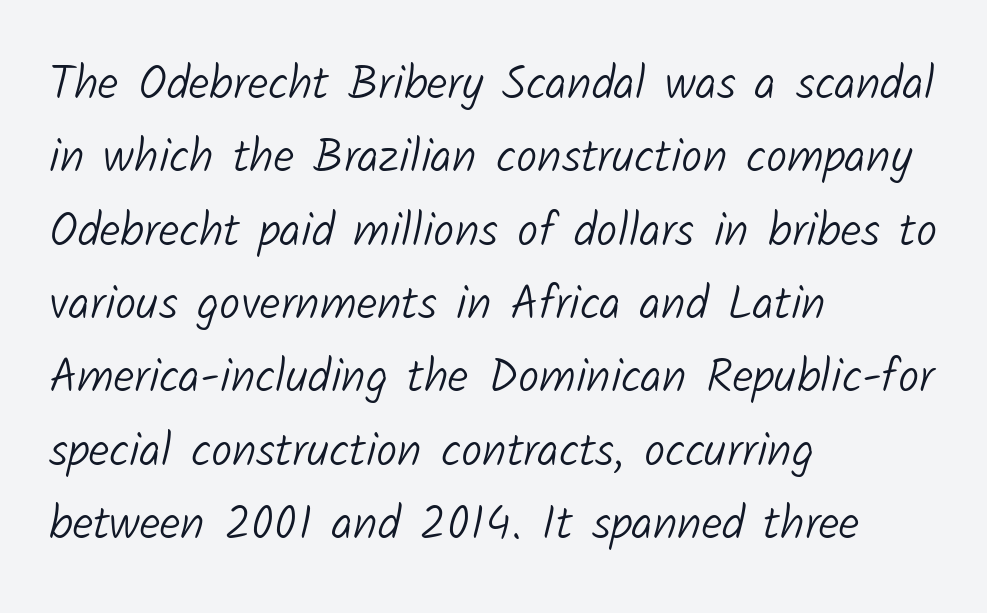
The image shows 47 px light sans-serif type; set left-aligned, normal line spacing (1.56x), normal letter spacing, not underlined; low stroke contrast and a medium x-height.
